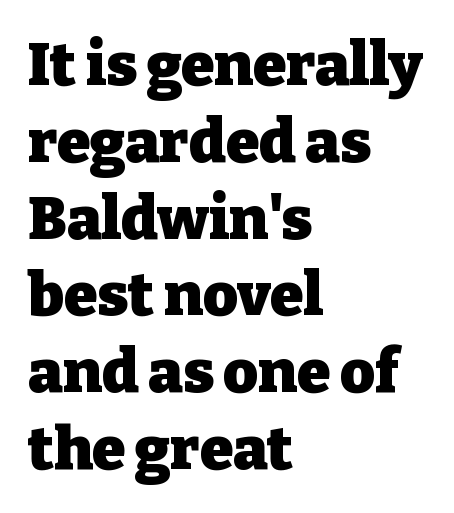
The image shows 60 px heavy serif type, upright; set left-aligned, normal line spacing (1.28x), normal letter spacing, not underlined; low stroke contrast and a medium x-height.
